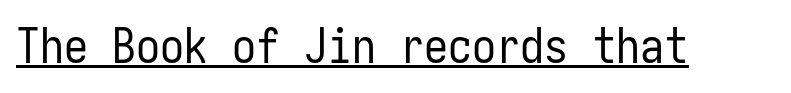
The image shows 48 px regular-weight, condensed sans-serif type, upright; set normal letter spacing, underlined; low stroke contrast and a medium x-height.
